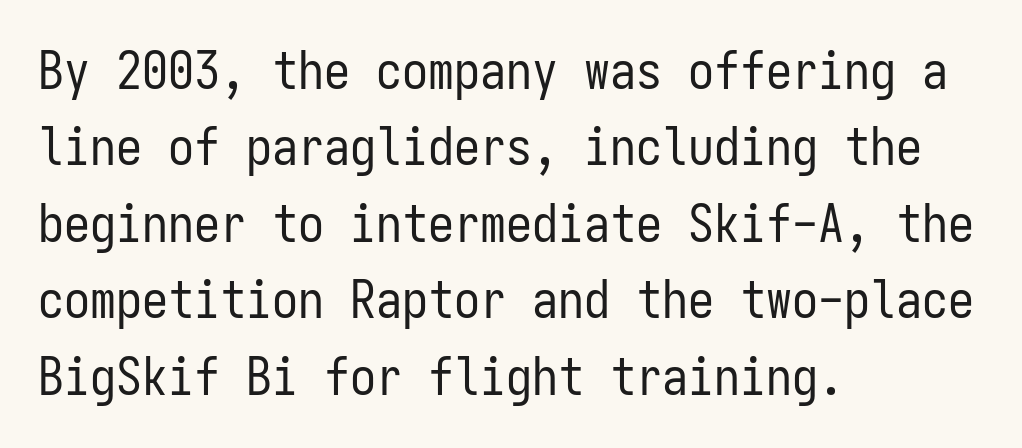
The letters sit at their default tracking, neither squeezed nor spread. These lines are set flush left with a ragged right edge. What kind of face is this? One without serifs — a sans. The letters stand upright; this is a roman face. Any mark beneath the type? The region is blank. Stroke thickness stays within the range of a standard reading face or lighter.
